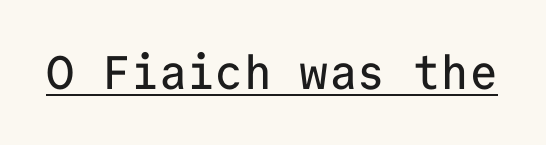
The lettering is marked with a stroke running underneath it. Each letter, wide or thin by design, is forced into the same width here. A typesetter would label this face a sans. Here the glyphs are tracked normally, forming tight word shapes.
